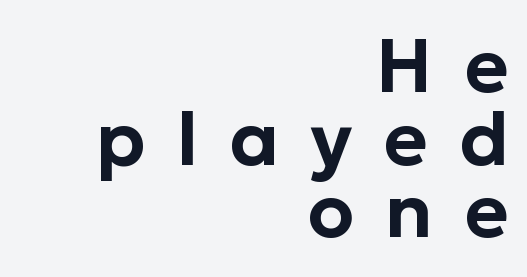
Is the block centered? No — it sits flush against the right margin. The passage shown stacks its lines with hardly any gap. The type sits square on the baseline with zero lean. Loose tracking; the words dissolve into strings of separated letters. The designer went with a sans here, leaving each stem footless.
